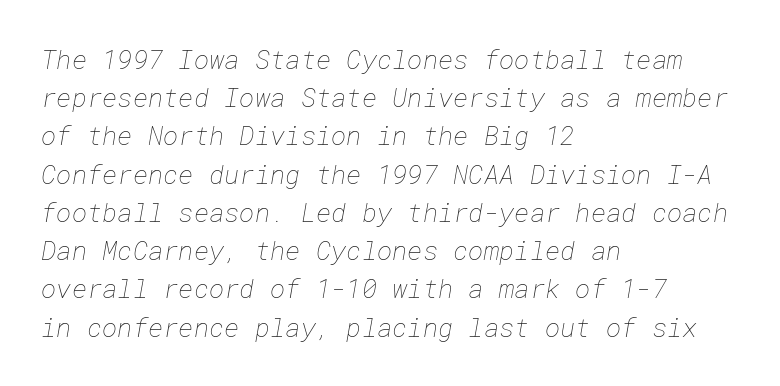
The image shows 26 px text type; set left-aligned, normal line spacing (1.47x), normal letter spacing, not underlined.
